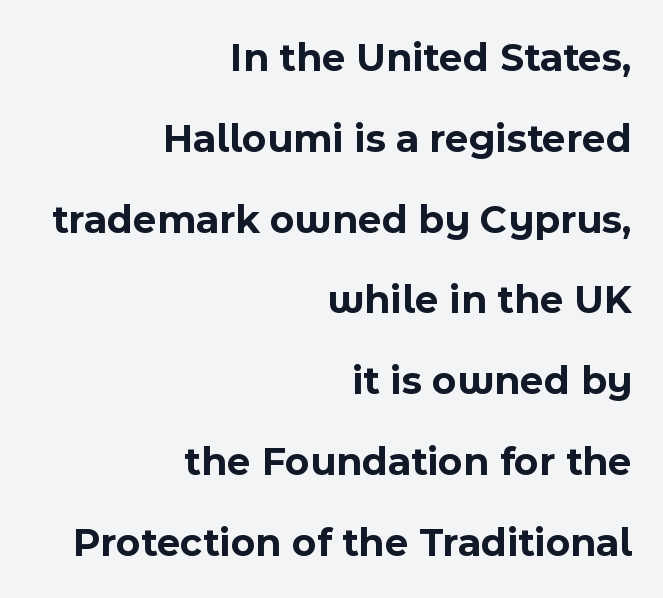
{"serif": "no", "italic": "no", "bold": "yes", "weight": "bold", "width": "normal", "x_height": "medium", "monospaced": "no", "underline": "no", "align": "right", "line_spacing": "loose", "line_spacing_ratio": 1.97, "letter_spacing": "normal", "letter_spacing_em": 0.0, "glyph_px": 41}
